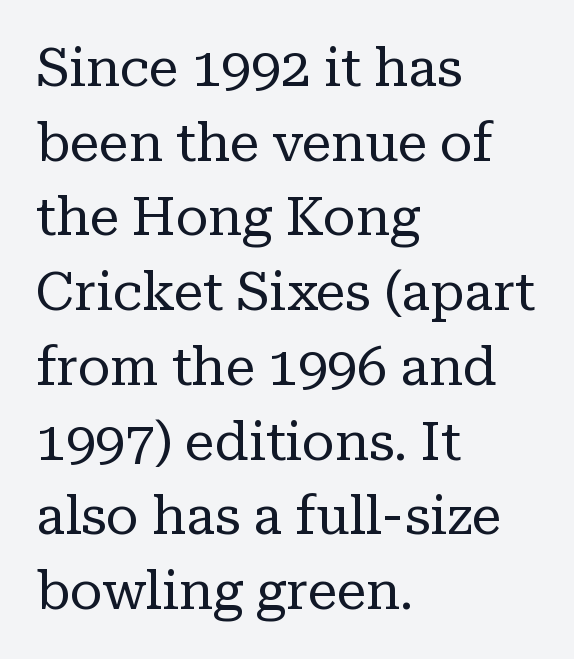
Varying glyph widths throughout — classic text-font behaviour. Observe the serifs anchoring each vertical stroke in this sample. Check under the words: just untouched page. What stands out about the letter spacing? Nothing — it is the standard amount.
